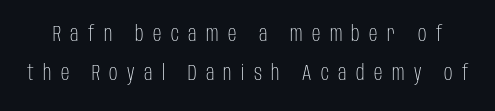
The image shows 21 px text type, upright; set line spacing 1.87x, unusually wide letter spacing (+0.45 em), not underlined.
